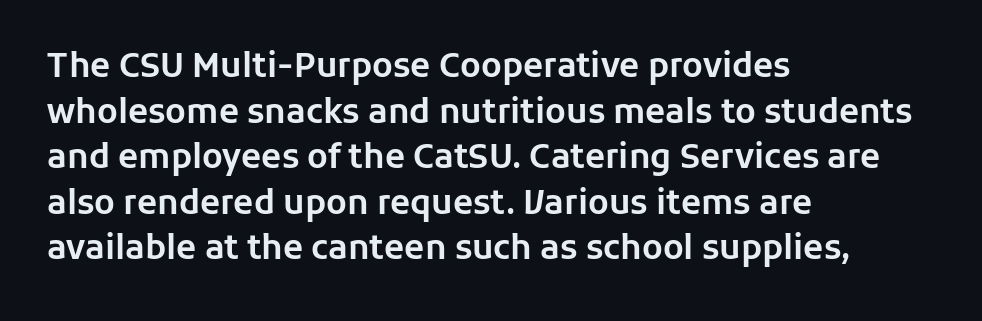
Q: Is the text italic (slanted)? A: No, it is upright.
Q: Is the typeface a serif or a sans-serif typeface? A: Sans-serif.
Q: Is the text underlined? A: No.
Q: How is the paragraph aligned? A: Left-aligned.
Q: Is the spacing between letters normal or unusually wide? A: Normal.
Q: Is the spacing between lines tight, normal or loose? A: Normal.
Q: Width (condensed, normal, or wide)? A: Normal.
Q: Stroke contrast? A: Low.
Q: x-height? A: Medium.
Q: Monospaced? A: No.
